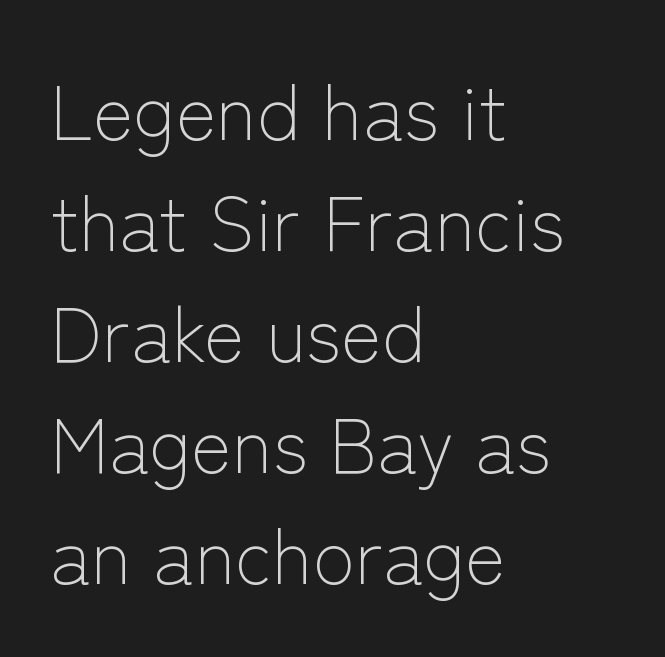
Q: Is the text bold? A: No.
Q: Is the text italic (slanted)? A: No, it is upright.
Q: Is the typeface a serif or a sans-serif typeface? A: Sans-serif.
Q: Is the text underlined? A: No.
Q: How is the paragraph aligned? A: Left-aligned.
Q: Is the spacing between letters normal or unusually wide? A: Normal.
Q: Is the spacing between lines tight, normal or loose? A: Normal.
Q: Width (condensed, normal, or wide)? A: Normal.
Q: Stroke contrast? A: Low.
Q: x-height? A: Medium.
Q: Monospaced? A: No.
